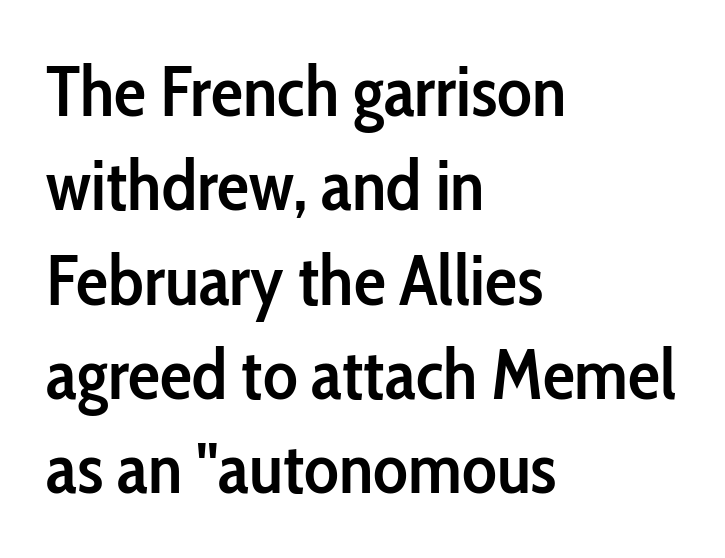
Q: Is the text bold? A: Semi-bold.
Q: Is the text italic (slanted)? A: No, it is upright.
Q: Is the typeface a serif or a sans-serif typeface? A: Sans-serif.
Q: Is the text underlined? A: No.
Q: How is the paragraph aligned? A: Left-aligned.
Q: Is the spacing between letters normal or unusually wide? A: Normal.
Q: Is the spacing between lines tight, normal or loose? A: Normal.
Q: Width (condensed, normal, or wide)? A: Condensed.
Q: Stroke contrast? A: Low.
Q: x-height? A: Medium.
Q: Monospaced? A: No.
